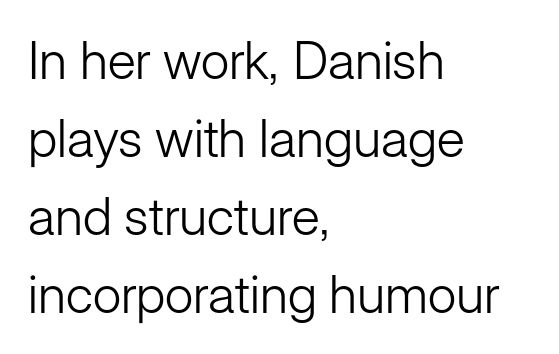
{"serif": "no", "italic": "no", "bold": "no", "weight": "light", "width": "normal", "stroke_contrast": "low", "x_height": "medium", "monospaced": "no", "underline": "no", "align": "left", "line_spacing": "normal", "line_spacing_ratio": 1.5, "letter_spacing": "normal", "letter_spacing_em": 0.0, "glyph_px": 52}
